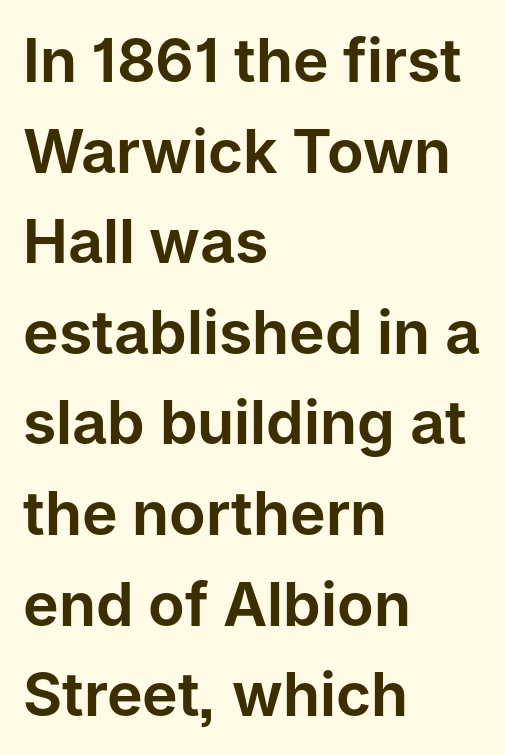
Q: Is the text italic (slanted)? A: No, it is upright.
Q: Is the typeface a serif or a sans-serif typeface? A: Sans-serif.
Q: Is the text underlined? A: No.
Q: How is the paragraph aligned? A: Left-aligned.
Q: Is the spacing between letters normal or unusually wide? A: Normal.
Q: Is the spacing between lines tight, normal or loose? A: Normal.
Q: Width (condensed, normal, or wide)? A: Normal.
Q: Stroke contrast? A: Low.
Q: x-height? A: Medium.
Q: Monospaced? A: No.
